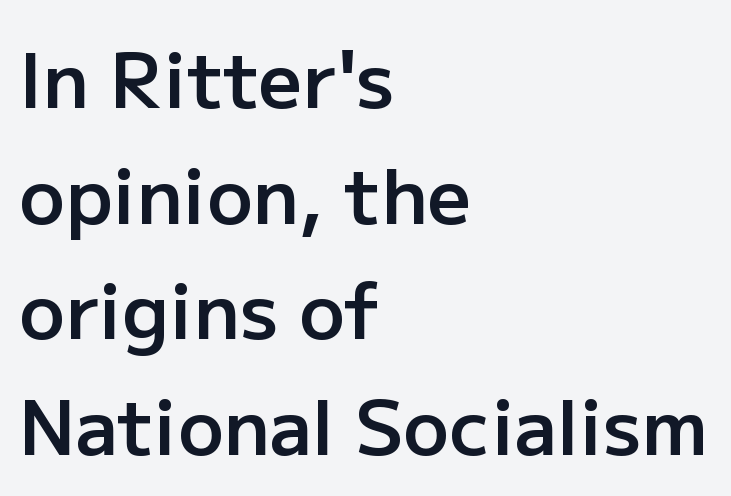
{"serif": "no", "italic": "no", "bold": "semi", "weight": "semibold", "width": "normal", "stroke_contrast": "low", "x_height": "medium", "monospaced": "no", "underline": "no", "align": "left", "line_spacing": "normal", "line_spacing_ratio": 1.52, "letter_spacing": "normal", "letter_spacing_em": 0.0, "glyph_px": 76}
